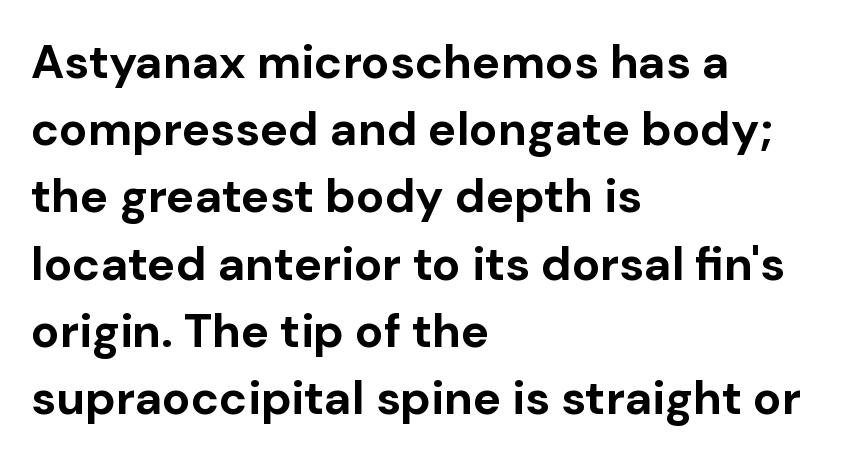
The image shows 47 px bold sans-serif type, upright; set left-aligned, normal line spacing (1.43x), normal letter spacing, not underlined; low stroke contrast and a medium x-height.
